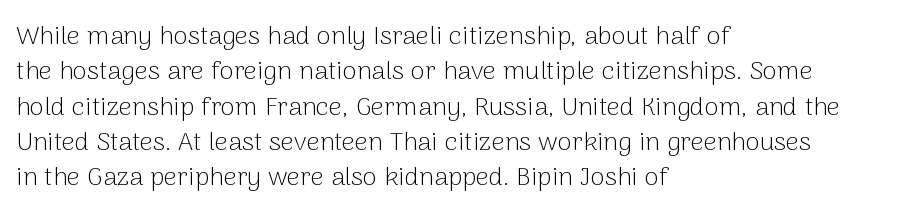
Vertically, the passage feels balanced, rows spaced as you'd expect. No italicization has been applied; the sample stays upright. A bare baseline throughout the passage. Think standard paragraph weight, or any step lighter than that.
